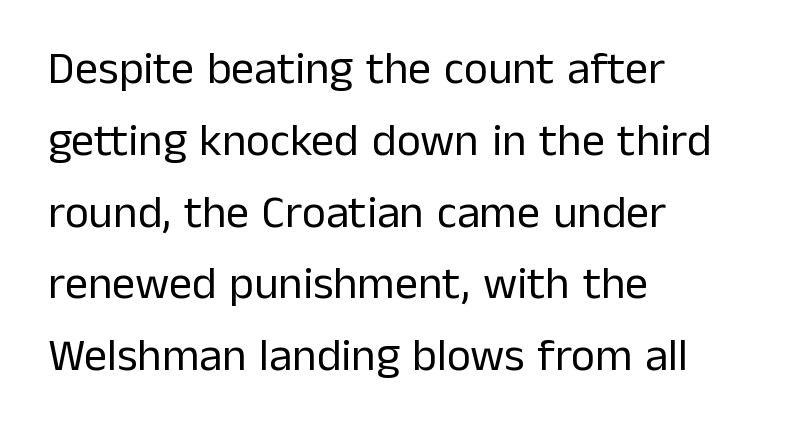
Quick note: interline space is typical. A clean baseline with only descenders dipping below it. Summary of weight: not heavy and not bold. The letters advance in unequal steps, a hallmark of proportional type. The rag falls on the right side of this text block. The passage shown has conventional tracking throughout.
